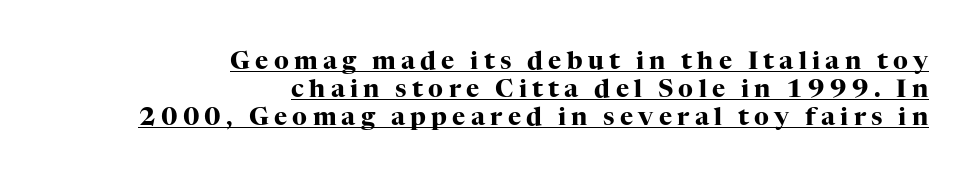
The image shows 25 px bold type, upright; set right-aligned, tight line spacing (1.12x), unusually wide letter spacing (+0.21 em), underlined.
